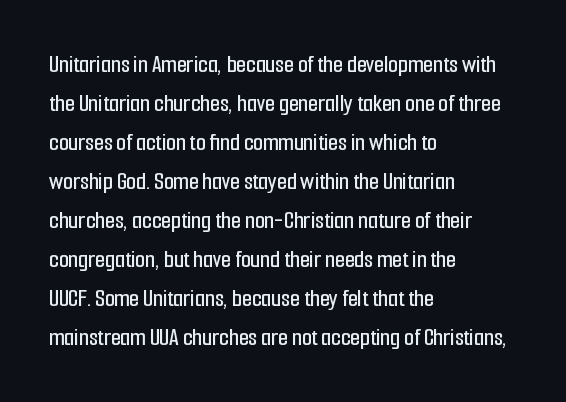
The horizontal fit of the characters is conventional and even. The passage shown stacks its lines at a standard gap. The letters stand straight up with perfectly vertical stems. Descender tails drop into unmarked territory. Is the block centered? No — it sits flush against the left margin.
